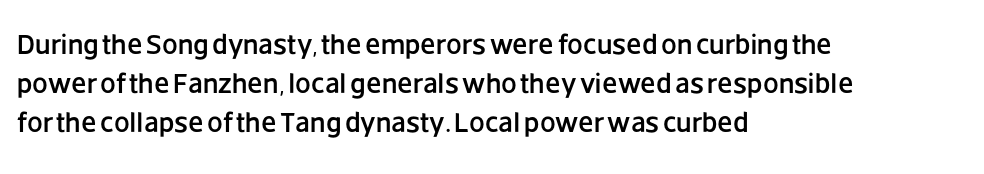
The lettering stays uniformly vertical, giving the passage a roman look. The face used here is a sans, in the tradition of grotesques and geometrics. The text block is weighted toward the left margin, trailing off unevenly rightward. Rows of type keep a routine distance in the vertical direction.
